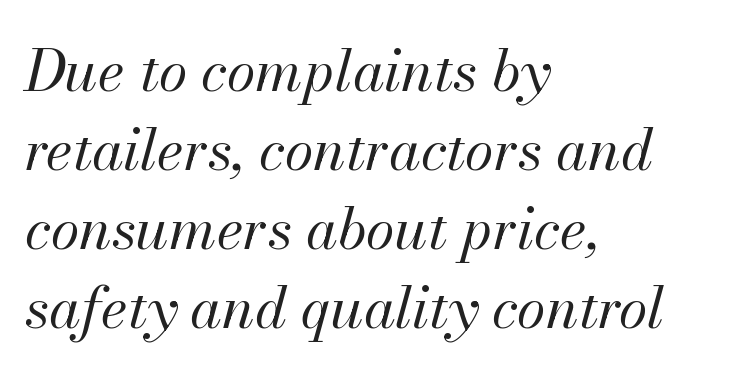
Q: Is the text bold? A: No.
Q: Is the text italic (slanted)? A: Yes, it leans right by about 13 degrees.
Q: Is the text underlined? A: No.
Q: How is the paragraph aligned? A: Left-aligned.
Q: Is the spacing between letters normal or unusually wide? A: Normal.
Q: Is the spacing between lines tight, normal or loose? A: Normal.
Q: Width (condensed, normal, or wide)? A: Normal.
Q: Stroke contrast? A: Medium.
Q: x-height? A: Small.
Q: Monospaced? A: No.
